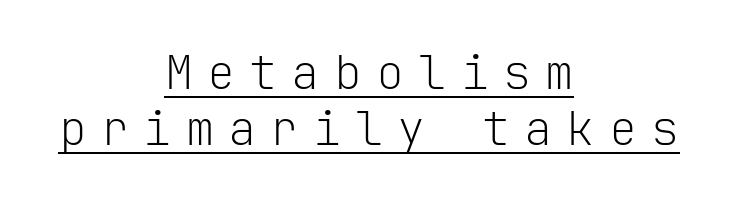
A centered setting, common on invitations and titles, is used for this passage. Each word looks stretched out because of the extra space between its letters. The specimen reads as upright at a glance. The passage shown is typed in a monospace face where columns stay perfectly aligned.
